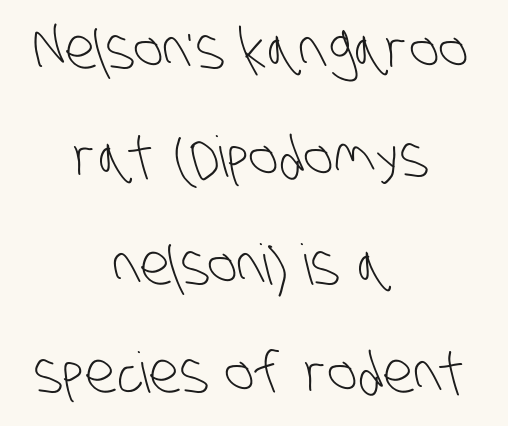
Q: Is the text bold? A: No.
Q: Is the typeface a serif or a sans-serif typeface? A: Sans-serif.
Q: Is the text underlined? A: No.
Q: How is the paragraph aligned? A: Centered.
Q: Is the spacing between letters normal or unusually wide? A: Normal.
Q: Is the spacing between lines tight, normal or loose? A: Loose.
Q: Width (condensed, normal, or wide)? A: Condensed.
Q: Stroke contrast? A: Low.
Q: x-height? A: Large.
Q: Monospaced? A: No.
